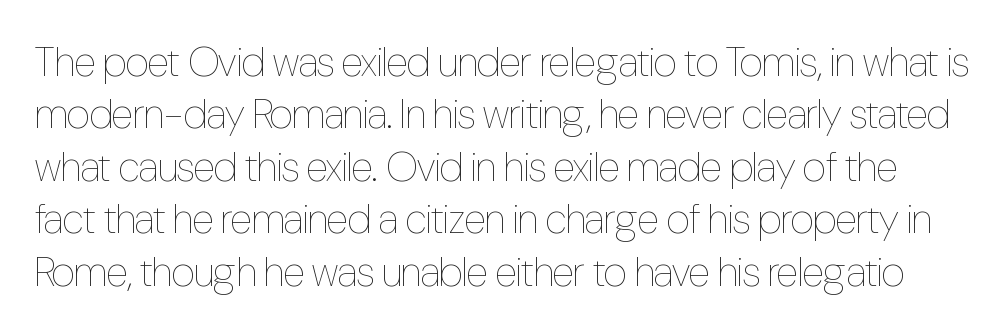
The image shows 41 px thin, condensed type, upright; set normal line spacing (1.28x), normal letter spacing, not underlined; low stroke contrast and a medium x-height.
